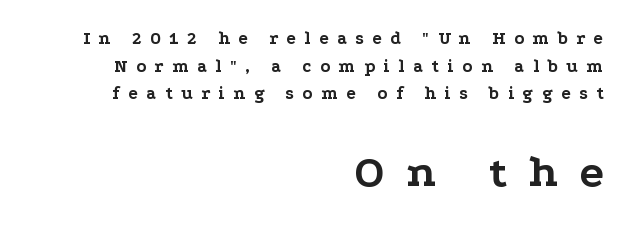
Q: Is the text bold? A: Yes.
Q: Is the text italic (slanted)? A: No, it is upright.
Q: Is the typeface a serif or a sans-serif typeface? A: Serif.
Q: Is the text underlined? A: No.
Q: How is the paragraph aligned? A: Right-aligned.
Q: Is the spacing between letters normal or unusually wide? A: Unusually wide.
Q: Is the spacing between lines tight, normal or loose? A: Normal.
Q: Which block of text is set in a larger size, the first (top) or the second (bottom)? A: The second (bottom) one.
Q: Width (condensed, normal, or wide)? A: Wide.
Q: Stroke contrast? A: Low.
Q: x-height? A: Medium.
Q: Monospaced? A: No.
